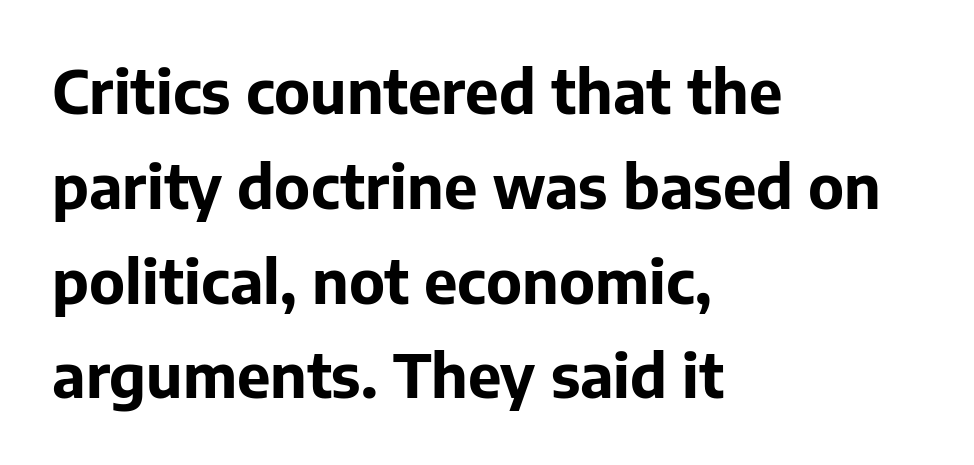
{"serif": "no", "italic": "no", "bold": "yes", "weight": "bold", "width": "normal", "stroke_contrast": "low", "x_height": "medium", "monospaced": "no", "underline": "no", "align": "left", "line_spacing": "normal", "line_spacing_ratio": 1.58, "letter_spacing": "normal", "letter_spacing_em": 0.0, "glyph_px": 60}
